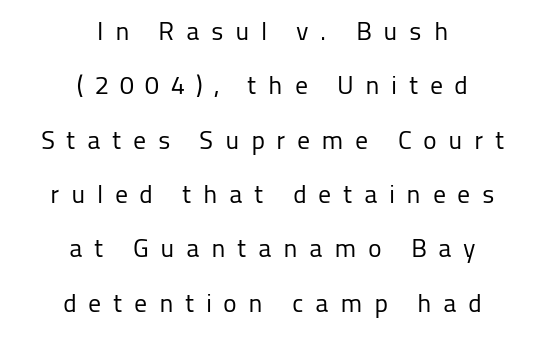
{"italic": "no", "bold": "no", "underline": "no", "align": "center", "line_spacing": "loose", "line_spacing_ratio": 2.09, "letter_spacing": "wide", "letter_spacing_em": 0.44, "glyph_px": 26}
